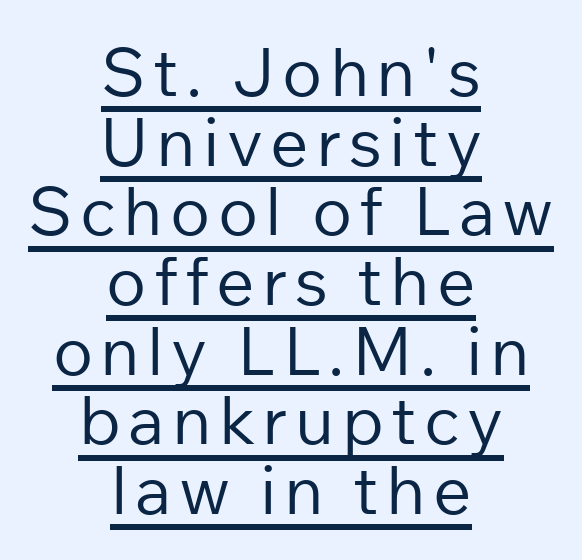
{"serif": "no", "italic": "no", "bold": "no", "weight": "regular", "width": "normal", "stroke_contrast": "low", "x_height": "medium", "monospaced": "no", "underline": "yes", "align": "center", "line_spacing": "tight", "line_spacing_ratio": 1.04, "glyph_px": 67}
